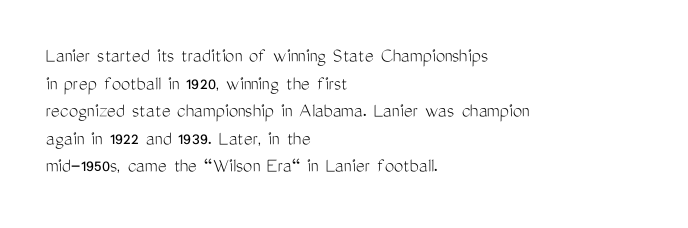
Q: Is the text bold? A: No.
Q: Is the text italic (slanted)? A: No, it is upright.
Q: Is the text underlined? A: No.
Q: How is the paragraph aligned? A: Left-aligned.
Q: Is the spacing between letters normal or unusually wide? A: Normal.
Q: Is the spacing between lines tight, normal or loose? A: Normal.
